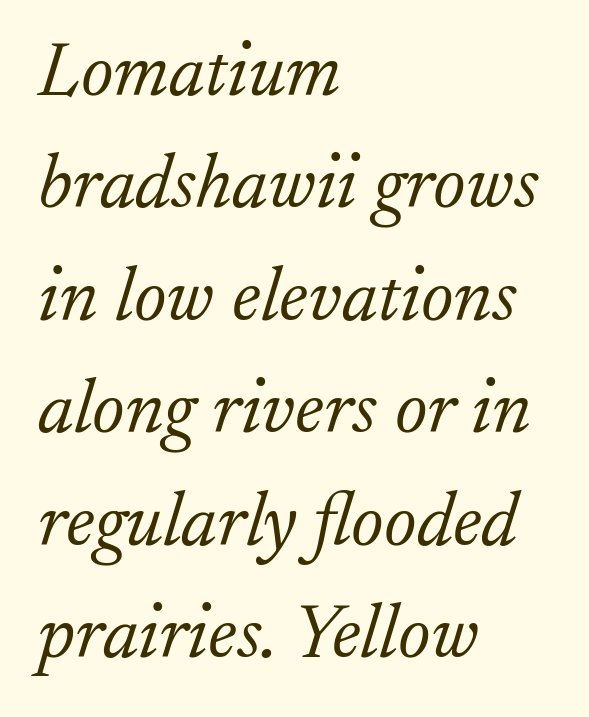
{"serif": "yes", "italic": "yes", "lean": "right", "slant_degrees": 17, "bold": "no", "weight": "light", "width": "normal", "stroke_contrast": "low", "x_height": "small", "monospaced": "no", "underline": "no", "align": "left", "line_spacing": "normal", "line_spacing_ratio": 1.46, "letter_spacing": "normal", "letter_spacing_em": 0.0, "glyph_px": 77}
